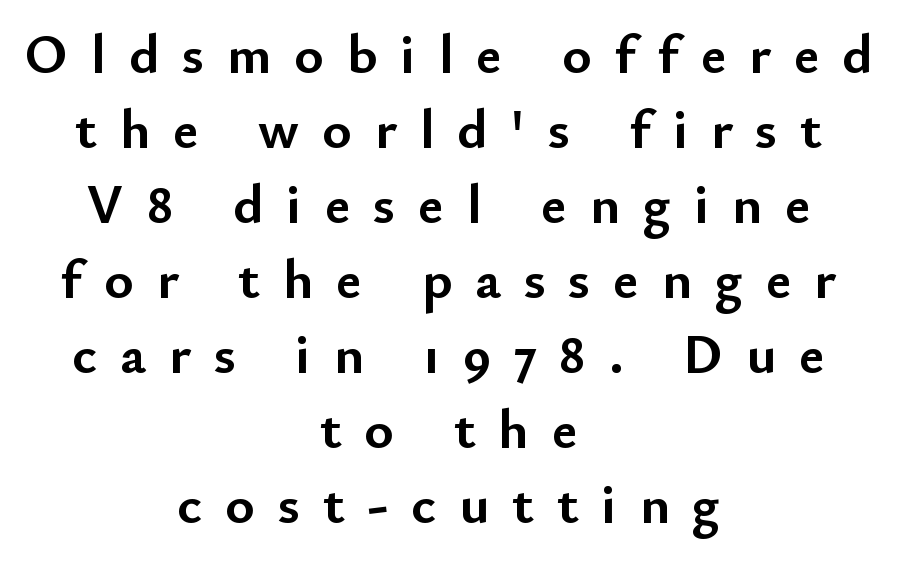
{"serif": "no", "italic": "no", "bold": "yes", "weight": "semibold", "width": "normal", "stroke_contrast": "low", "x_height": "small", "monospaced": "no", "underline": "no", "align": "center", "line_spacing": "normal", "line_spacing_ratio": 1.34, "letter_spacing": "wide", "letter_spacing_em": 0.41, "glyph_px": 56}
